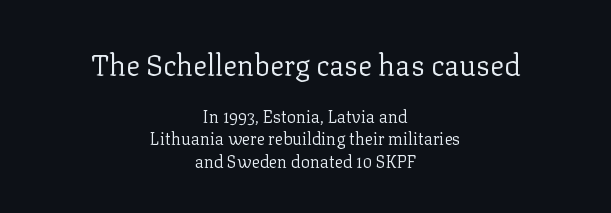
{"serif": "yes", "italic": "no", "bold": "no", "weight": "regular", "width": "normal", "stroke_contrast": "low", "x_height": "medium", "monospaced": "no", "underline": "no", "align": "center", "line_spacing": "normal", "line_spacing_ratio": 1.33, "letter_spacing": "normal", "letter_spacing_em": 0.0, "larger_block": "first", "size_ratio": 1.71, "glyph_px": 29}
